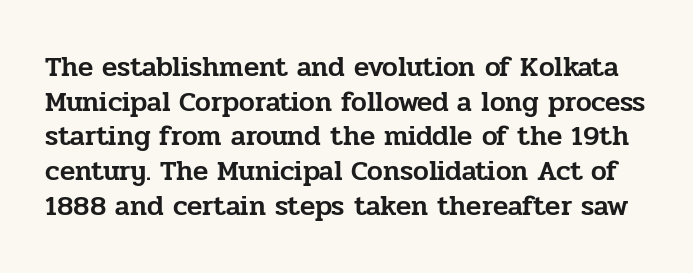
Upright lettering throughout. Proportional: the letters do not fall into vertical columns. Unlike a clean sans, this face finishes its strokes with serifs. Honestly, there is no underline to notice here at all. The tracking reads as untouched default to a designer's eye.
